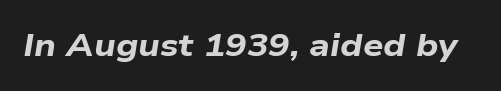
{"italic": "yes", "lean": "right", "slant_degrees": 9, "bold": "yes", "weight": "bold", "width": "wide", "stroke_contrast": "low", "x_height": "medium", "monospaced": "no", "underline": "no", "letter_spacing": "normal", "letter_spacing_em": 0.0, "glyph_px": 32}
